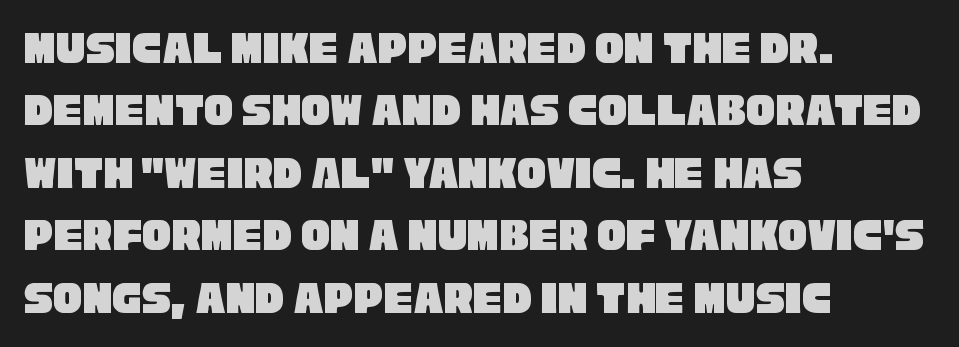
The image shows 48 px condensed sans-serif type; set left-aligned, normal line spacing (1.3x), normal letter spacing, not underlined; low stroke contrast and a large x-height.
